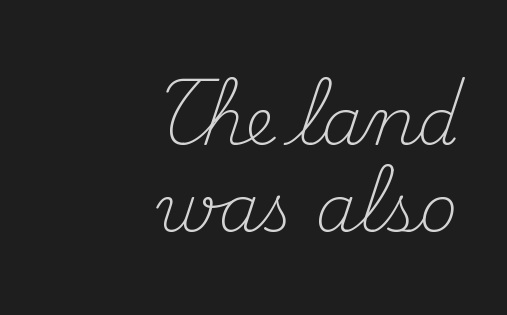
Short and long lines alike share a common ending point at right. Beneath every word, the page is bare. The space between consecutive lines is moderate. Here the designer chose a conventional face with non-uniform glyph widths.
